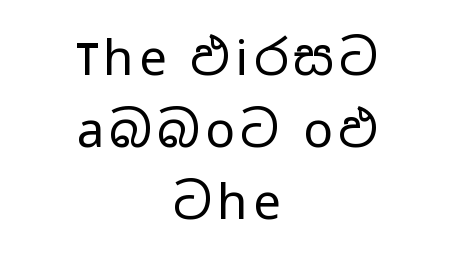
Q: Is the text bold? A: No.
Q: Is the text italic (slanted)? A: No, it is upright.
Q: Is the typeface a serif or a sans-serif typeface? A: Sans-serif.
Q: Is the text underlined? A: No.
Q: How is the paragraph aligned? A: Centered.
Q: Is the spacing between lines tight, normal or loose? A: Normal.
Q: Width (condensed, normal, or wide)? A: Wide.
Q: Stroke contrast? A: Low.
Q: x-height? A: Medium.
Q: Monospaced? A: No.
